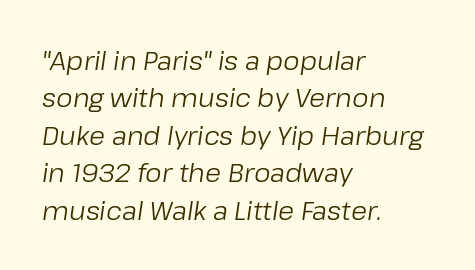
Leading matches the norm, producing a regular column. Every row of glyphs begins at an identical x-position on the left. If you drew a line through each stem, it would be angled. The font sits on the lighter half of the weight spectrum, regular included. A typesetter would call this zero additional tracking. Plain, unruled lines of type.
